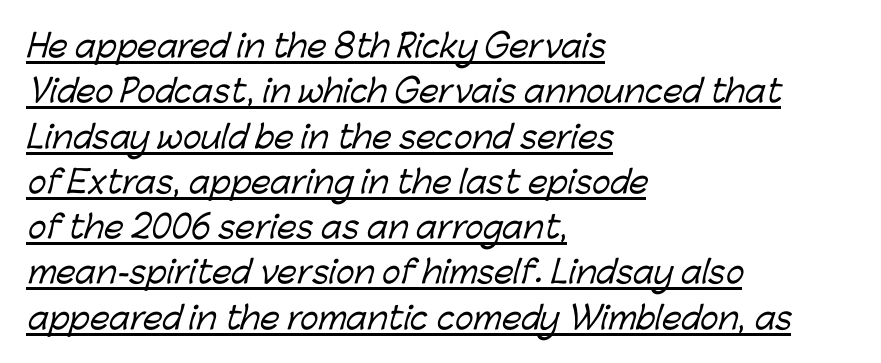
All the whitespace from short lines collects on the right. The face used here is rendered with its standard letterfit. Observe the absence of serifs on each vertical stroke in this sample. Underlining? Definitely there. A typesetter would call this proportional, since set widths differ per character.
